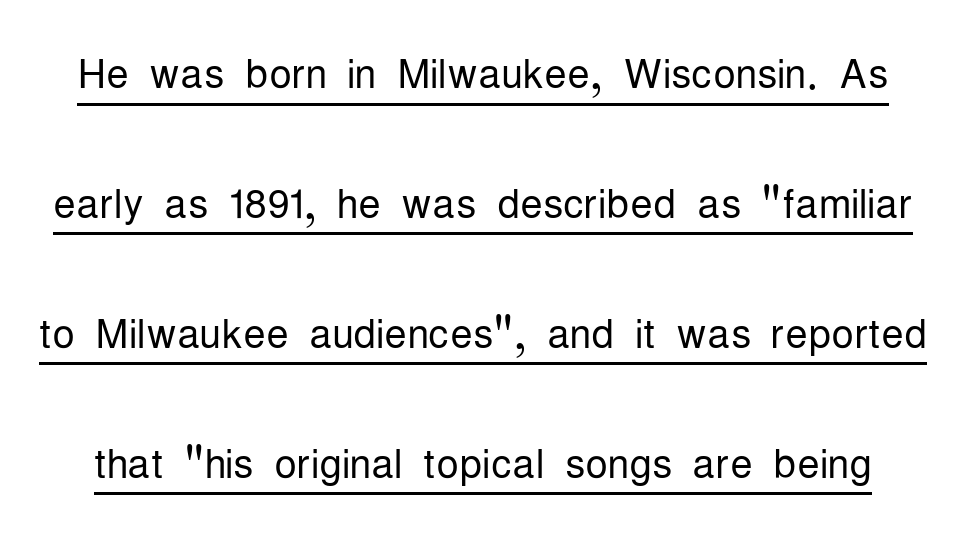
{"serif": "no", "italic": "no", "bold": "no", "weight": "light", "width": "condensed", "stroke_contrast": "low", "x_height": "medium", "monospaced": "no", "underline": "yes", "line_spacing": "loose", "line_spacing_ratio": 2.32, "letter_spacing": "normal", "letter_spacing_em": 0.0, "glyph_px": 56}
